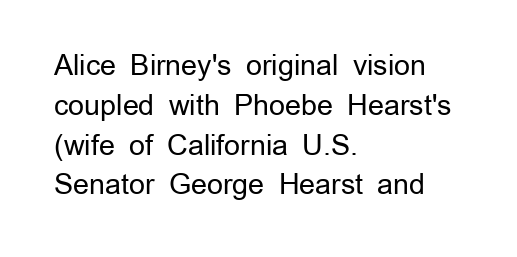
The lines sit at an ordinary, default distance from one another. This is roman type, the default non-slanted kind. You can tell from the bare stems that sans-serif type was used. Beneath every word, the page is bare.
